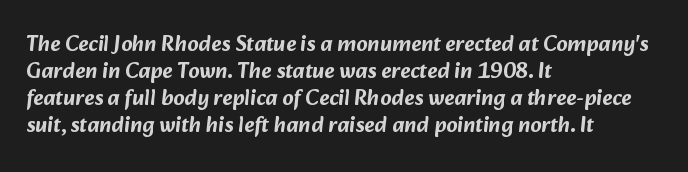
Quick note: underline off. There is no visible air inserted between adjacent glyphs. Where is the straight margin? On the left.
